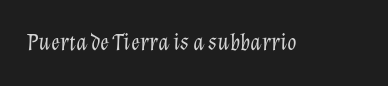
The image shows 24 px text type, italic (leaning right); set normal letter spacing, not underlined.
